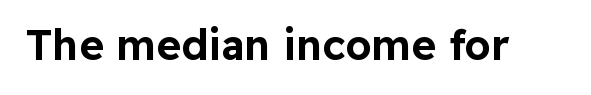
Q: Is the text italic (slanted)? A: No, it is upright.
Q: Is the typeface a serif or a sans-serif typeface? A: Sans-serif.
Q: Is the text underlined? A: No.
Q: Is the spacing between letters normal or unusually wide? A: Normal.
Q: Width (condensed, normal, or wide)? A: Normal.
Q: Stroke contrast? A: Low.
Q: x-height? A: Medium.
Q: Monospaced? A: No.
